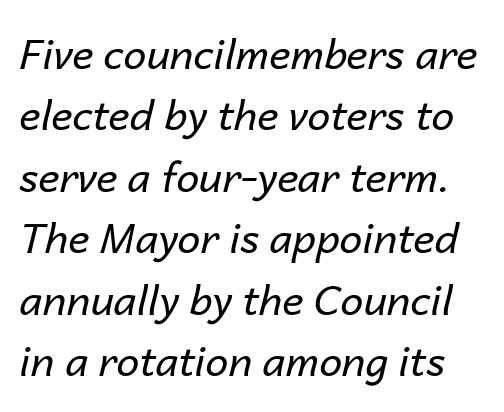
Style check: oblique. Vertically, the passage feels balanced, rows spaced as you'd expect. No letter is thick-stroked: the sample isn't bold. Here the designer chose a conventional face with non-uniform glyph widths. Honestly, the letter spacing is just normal — you wouldn't notice it. Just letters on the line, the space beneath them empty.
